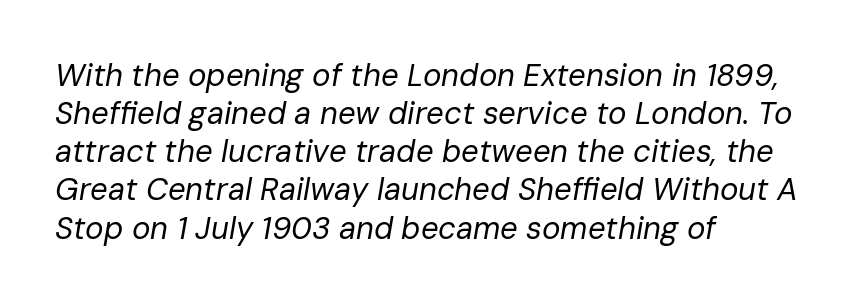
The image shows 31 px regular-weight type, italic (leaning right); set left-aligned, line spacing 1.23x, normal letter spacing, not underlined; low stroke contrast and a medium x-height.
